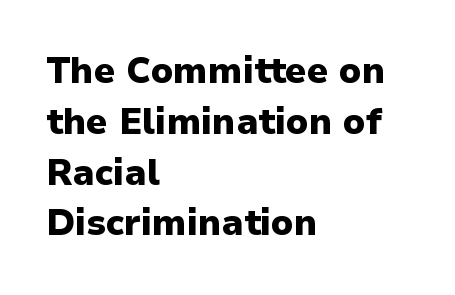
Reading down the block, your eye returns to a fixed left position each line. Vertical strokes here are truly vertical. Students, observe: this is what conventionally led text looks like. Caption: bold face, heavy strokes. Varying glyph widths throughout — classic text-font behaviour.
